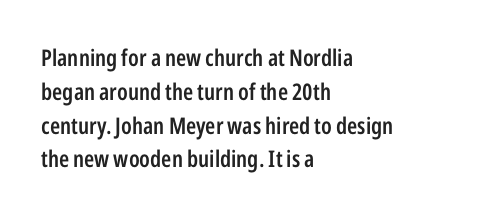
{"italic": "no", "bold": "semi", "underline": "no", "align": "left", "line_spacing": "normal", "line_spacing_ratio": 1.47, "letter_spacing": "normal", "letter_spacing_em": 0.0, "glyph_px": 23}
